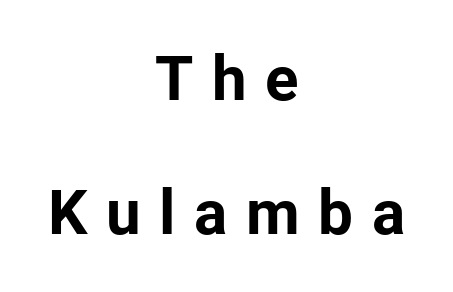
{"serif": "no", "italic": "no", "bold": "yes", "weight": "bold", "width": "normal", "stroke_contrast": "low", "x_height": "medium", "monospaced": "no", "underline": "no", "align": "center", "line_spacing": "loose", "line_spacing_ratio": 2.16, "letter_spacing": "wide", "letter_spacing_em": 0.3, "glyph_px": 62}
